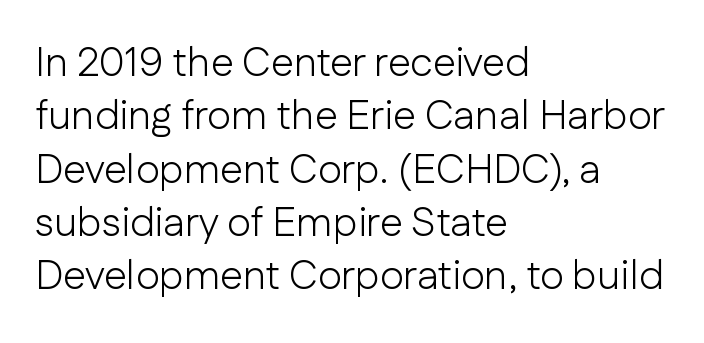
{"serif": "no", "italic": "no", "bold": "no", "weight": "light", "width": "normal", "stroke_contrast": "low", "x_height": "medium", "monospaced": "no", "underline": "no", "align": "left", "line_spacing": "normal", "line_spacing_ratio": 1.3, "letter_spacing": "normal", "letter_spacing_em": 0.0, "glyph_px": 41}
